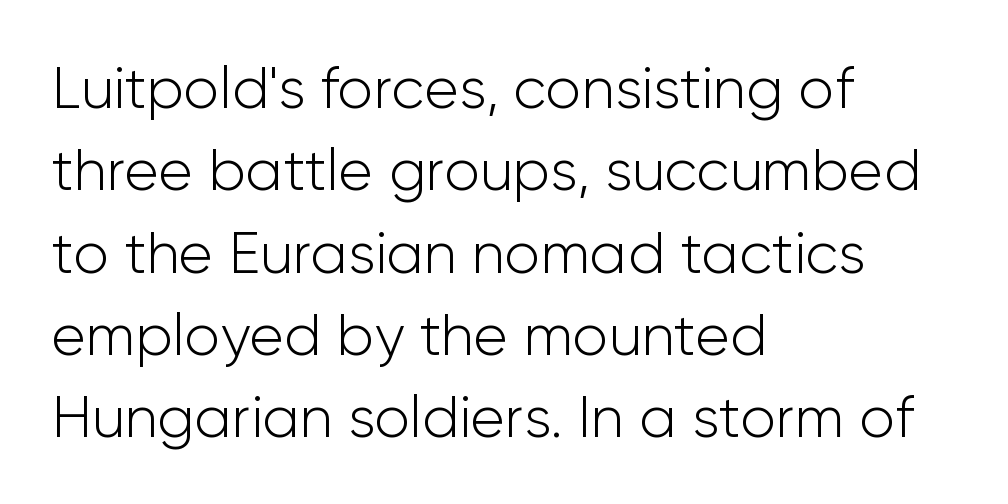
The image shows 58 px light sans-serif type, upright; set left-aligned, normal line spacing (1.42x), normal letter spacing, not underlined; low stroke contrast and a medium x-height.
